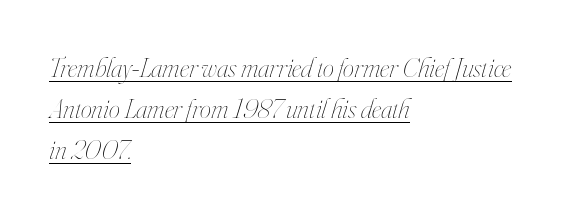
Descenders here cross a horizontal rule under the line. This sample keeps an unexceptional amount of space between lines. Think of a printed novel: that variable character pitch is what you see here. Bold? No — there's no thickening of the strokes. Designer's note — italics engaged. Spacing between characters is what you'd get straight out of the box.
